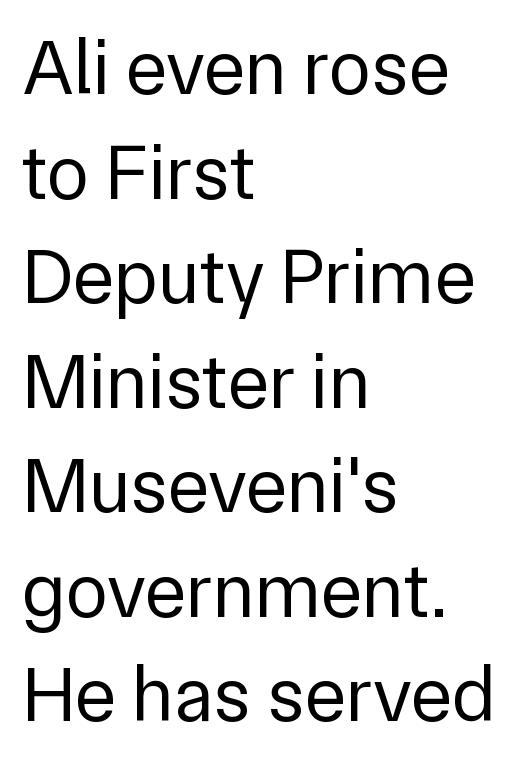
{"serif": "no", "italic": "no", "bold": "no", "weight": "regular", "width": "normal", "stroke_contrast": "low", "x_height": "medium", "monospaced": "no", "underline": "no", "align": "left", "line_spacing": "normal", "line_spacing_ratio": 1.34, "letter_spacing": "normal", "letter_spacing_em": 0.0, "glyph_px": 78}
